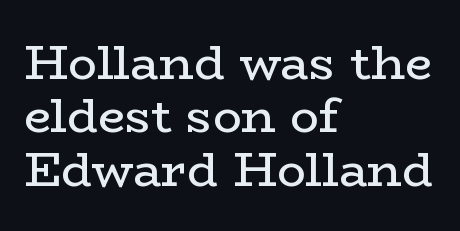
The image shows 48 px regular-weight, wide serif type, upright; set left-aligned, tight line spacing (1.11x), normal letter spacing, not underlined; low stroke contrast and a medium x-height.
